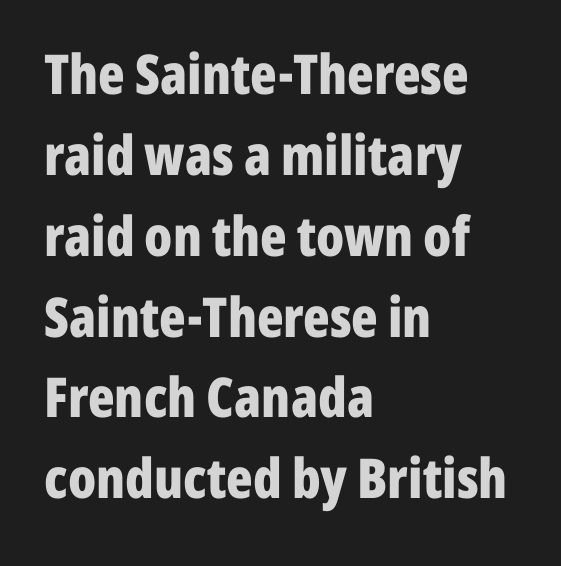
The image shows 55 px bold, condensed sans-serif type, upright; set left-aligned, normal line spacing (1.47x), normal letter spacing, not underlined; low stroke contrast and a medium x-height.
